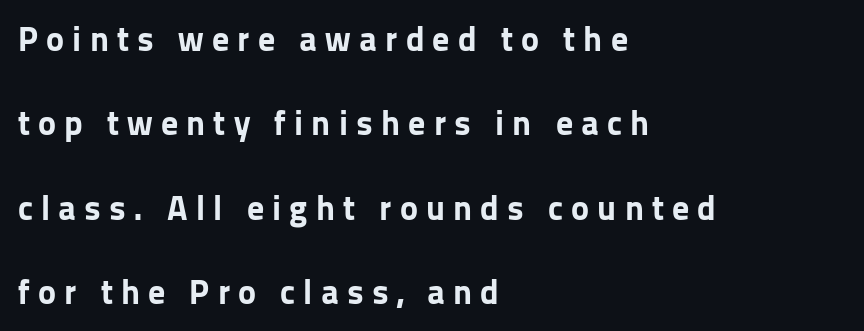
The image shows 34 px bold sans-serif type, upright; set left-aligned, loose line spacing (2.48x), unusually wide letter spacing (+0.24 em), not underlined; low stroke contrast and a medium x-height.
